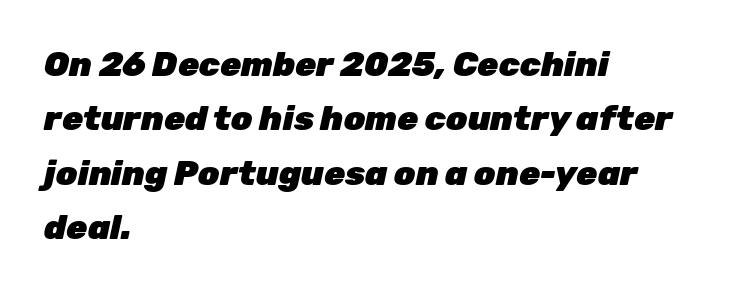
The image shows 34 px heavy type, italic (leaning right); set left-aligned, normal line spacing (1.6x), normal letter spacing, not underlined; low stroke contrast and a medium x-height.
